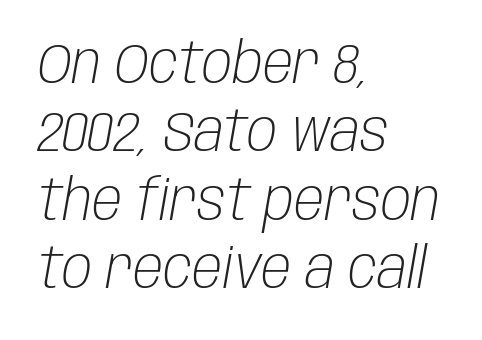
The image shows 56 px light, condensed type, italic (leaning right); set left-aligned, line spacing 1.22x, normal letter spacing, not underlined; low stroke contrast and a large x-height.
